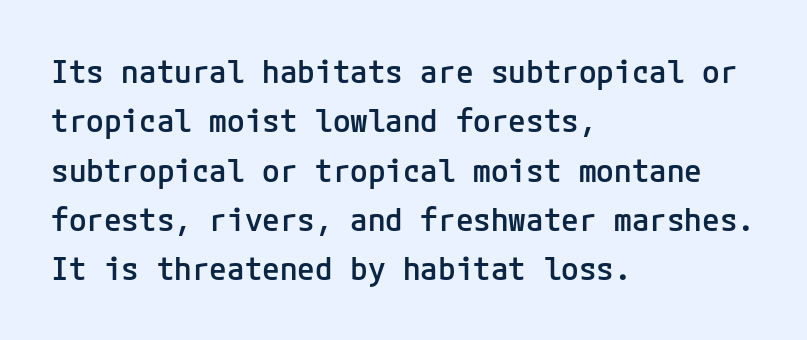
The image shows 32 px semibold sans-serif type, upright; set left-aligned, normal line spacing (1.54x), normal letter spacing, not underlined; low stroke contrast and a medium x-height.
